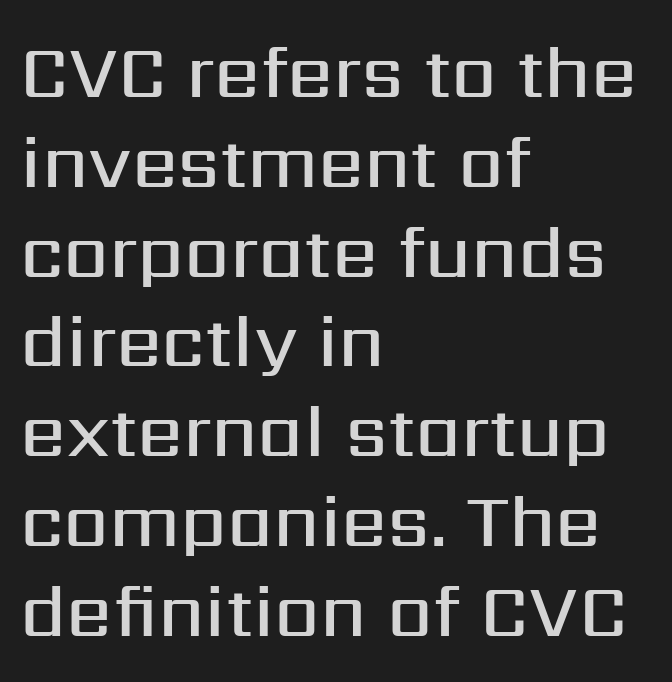
{"serif": "no", "italic": "no", "bold": "semi", "weight": "semibold", "width": "normal", "stroke_contrast": "medium", "x_height": "medium", "monospaced": "no", "underline": "no", "align": "left", "line_spacing_ratio": 1.23, "letter_spacing": "normal", "letter_spacing_em": 0.0, "glyph_px": 73}
